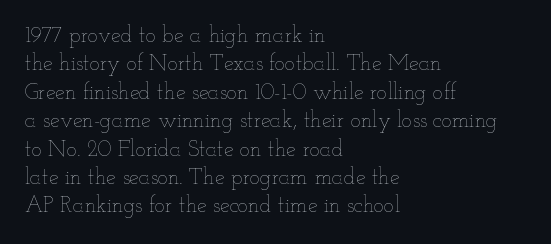
Rule under the text: the space is simply empty. Honestly, the letter spacing is just normal — you wouldn't notice it. The font's upright variant was chosen for this text. The strokes are not fattened; the text isn't bold. Layout note: lines flush left. The designer left line spacing at the default.
